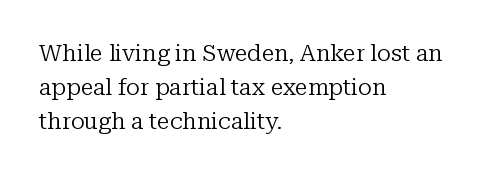
Q: Is the text bold? A: No.
Q: Is the text italic (slanted)? A: No, it is upright.
Q: Is the text underlined? A: No.
Q: How is the paragraph aligned? A: Left-aligned.
Q: Is the spacing between letters normal or unusually wide? A: Normal.
Q: Is the spacing between lines tight, normal or loose? A: Normal.
